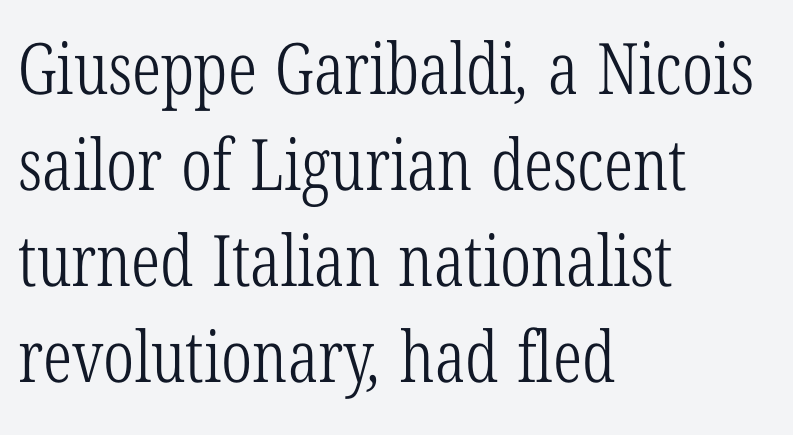
Q: Is the text bold? A: No.
Q: Is the typeface a serif or a sans-serif typeface? A: Serif.
Q: Is the text underlined? A: No.
Q: How is the paragraph aligned? A: Left-aligned.
Q: Is the spacing between letters normal or unusually wide? A: Normal.
Q: Is the spacing between lines tight, normal or loose? A: Normal.
Q: Width (condensed, normal, or wide)? A: Condensed.
Q: Stroke contrast? A: Low.
Q: x-height? A: Medium.
Q: Monospaced? A: No.
